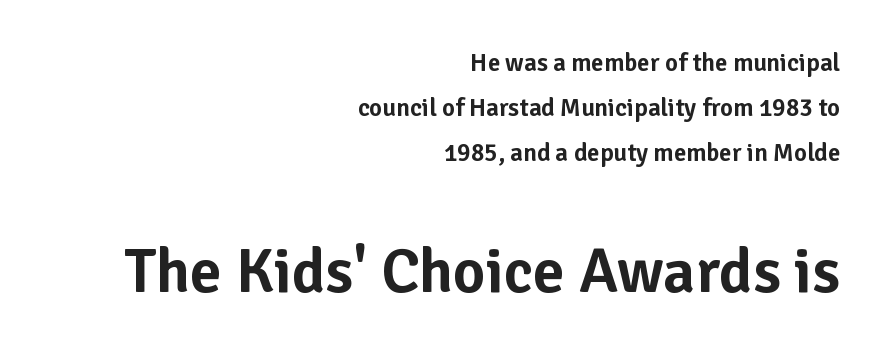
{"serif": "no", "italic": "no", "width": "normal", "stroke_contrast": "low", "x_height": "medium", "monospaced": "no", "underline": "no", "align": "right", "line_spacing_ratio": 1.8, "letter_spacing": "normal", "letter_spacing_em": 0.0, "larger_block": "second", "size_ratio": 2.52, "glyph_px": 63}
